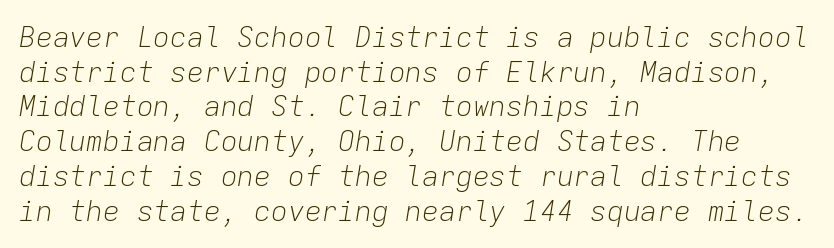
Caption: standard tracking, unaltered. The whole block is typeset with a tilt. The face looks like a standard text weight, possibly lighter. Horizontally, the lines are justified to the leading edge only. The gap between lines stays unmarked. Is this a fixed-width face? Yes — each glyph sits in an identical cell.
